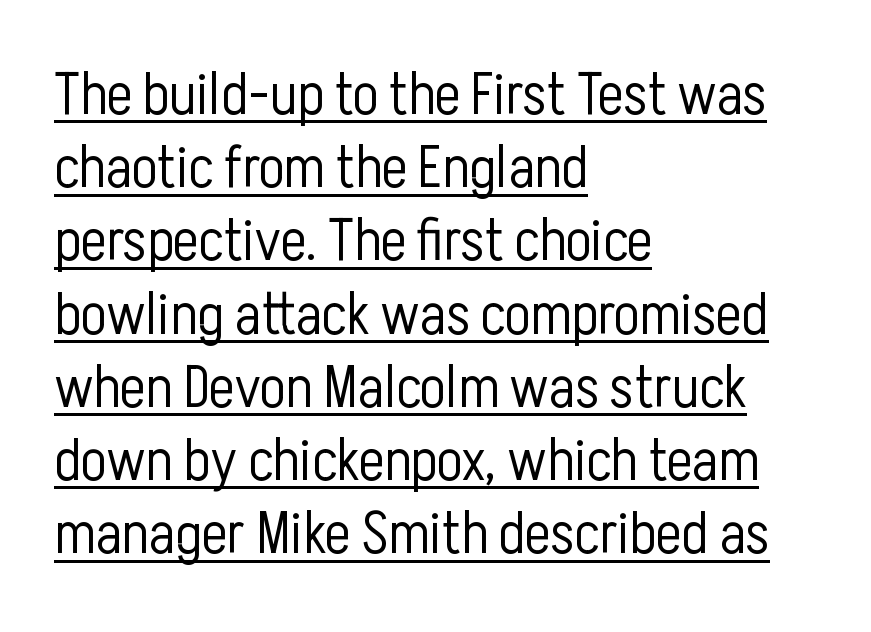
These lines were composed using upright roman letters. Bold? No — there's no thickening of the strokes. Horizontal alignment here is leftward, the default for most running prose. Is the letter spacing exaggerated? No — it looks like the ordinary default. Examine the stroke ends and you'll find no serifs. Looks like regular typesetting: each glyph gets only the width it needs.
